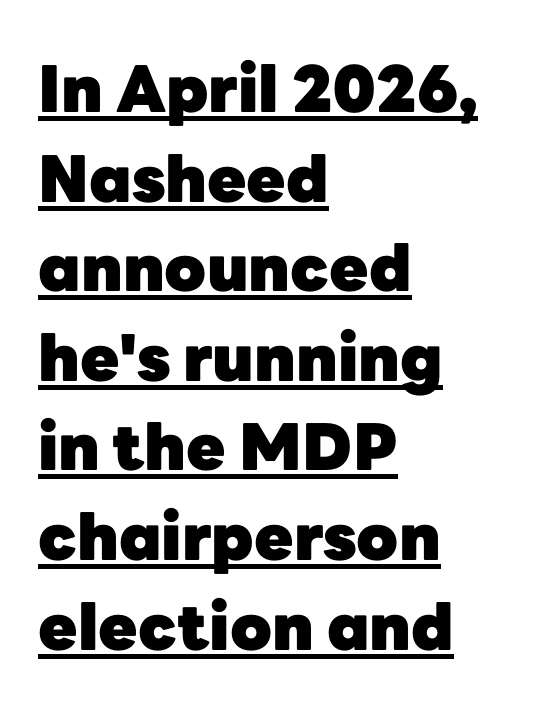
The lettering stays uniformly vertical, giving the passage a roman look. Weight check: bold — yes, fully. A rule runs beneath these lines of type. Horizontally, the lines are justified to the leading edge only.
